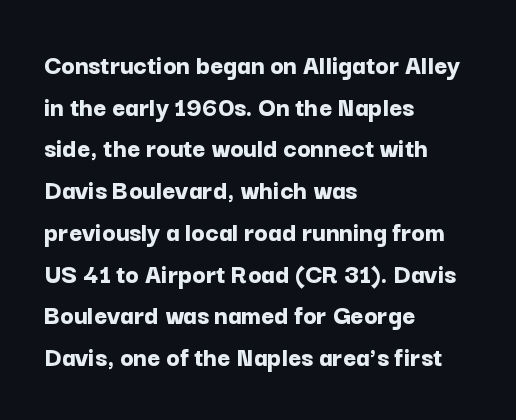
{"serif": "no", "italic": "no", "bold": "yes", "weight": "bold", "width": "normal", "stroke_contrast": "low", "x_height": "medium", "monospaced": "no", "underline": "no", "align": "left", "line_spacing": "normal", "line_spacing_ratio": 1.49, "letter_spacing": "normal", "letter_spacing_em": 0.0, "glyph_px": 28}
